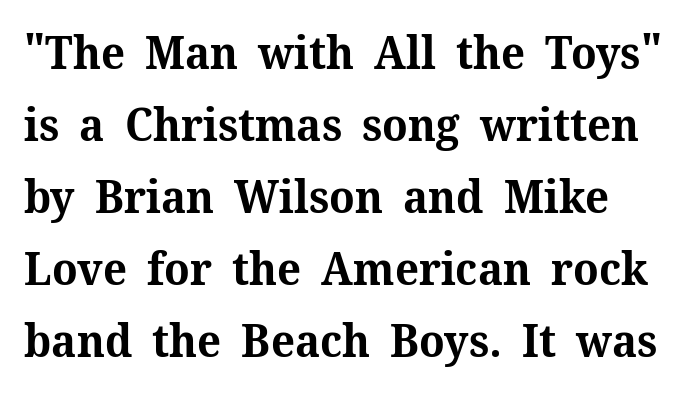
Q: Is the text bold? A: Yes.
Q: Is the text italic (slanted)? A: No, it is upright.
Q: Is the typeface a serif or a sans-serif typeface? A: Serif.
Q: Is the text underlined? A: No.
Q: Is the spacing between letters normal or unusually wide? A: Normal.
Q: Is the spacing between lines tight, normal or loose? A: Normal.
Q: Width (condensed, normal, or wide)? A: Normal.
Q: Stroke contrast? A: Medium.
Q: x-height? A: Medium.
Q: Monospaced? A: No.
